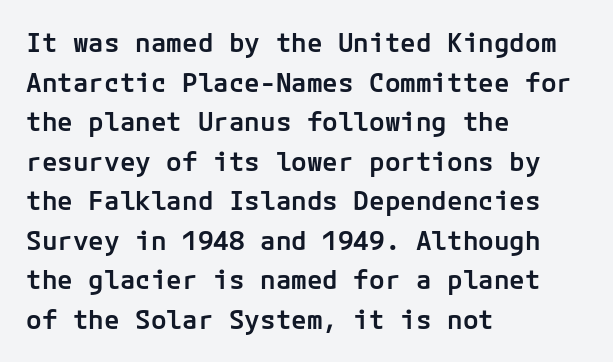
The image shows 26 px text type, upright; set left-aligned, normal line spacing (1.52x), normal letter spacing, not underlined.
